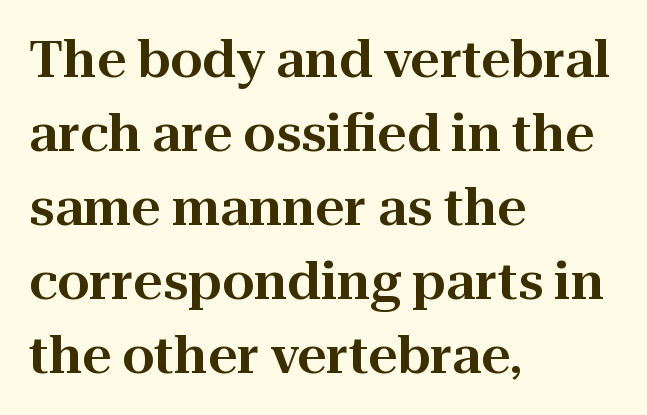
Q: Is the text italic (slanted)? A: No, it is upright.
Q: Is the typeface a serif or a sans-serif typeface? A: Serif.
Q: Is the text underlined? A: No.
Q: How is the paragraph aligned? A: Left-aligned.
Q: Is the spacing between letters normal or unusually wide? A: Normal.
Q: Is the spacing between lines tight, normal or loose? A: Normal.
Q: Width (condensed, normal, or wide)? A: Normal.
Q: Stroke contrast? A: High.
Q: x-height? A: Medium.
Q: Monospaced? A: No.
